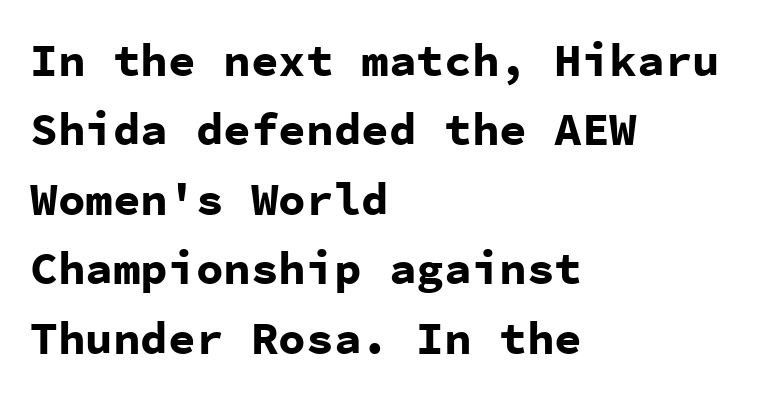
This sample uses an upright cut, with every glyph sitting square on the baseline. The letterforms sit shoulder to shoulder at normal distance. The ragged edge is on the right, which tells us the setting is flush left. A typesetter would call this monospace, since all characters share one set width.
